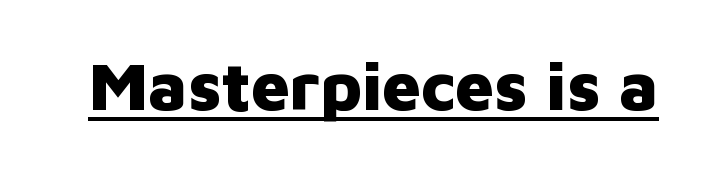
{"serif": "no", "italic": "no", "bold": "yes", "weight": "heavy", "width": "normal", "stroke_contrast": "low", "x_height": "medium", "monospaced": "no", "underline": "yes", "letter_spacing": "normal", "letter_spacing_em": 0.0, "glyph_px": 68}
